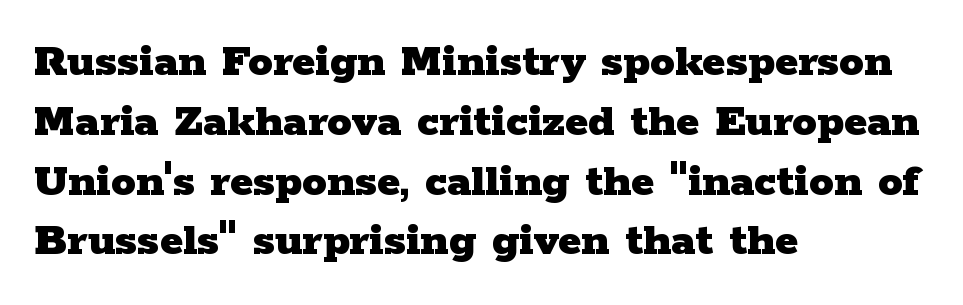
{"serif": "yes", "italic": "no", "bold": "yes", "weight": "heavy", "width": "wide", "stroke_contrast": "low", "x_height": "medium", "monospaced": "no", "underline": "no", "align": "left", "line_spacing_ratio": 1.22, "letter_spacing": "normal", "letter_spacing_em": 0.0, "glyph_px": 49}
